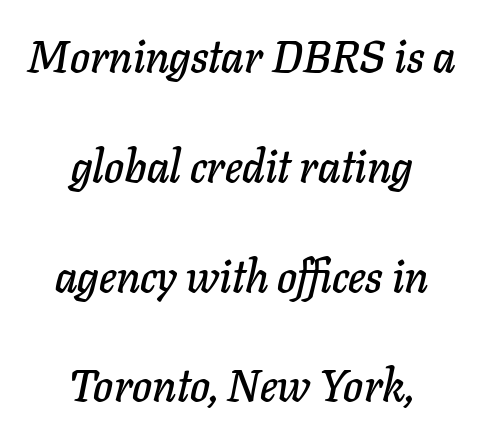
The image shows 45 px text type, italic (leaning right); set centered, loose line spacing (2.44x), normal letter spacing, not underlined; low stroke contrast and a medium x-height.
